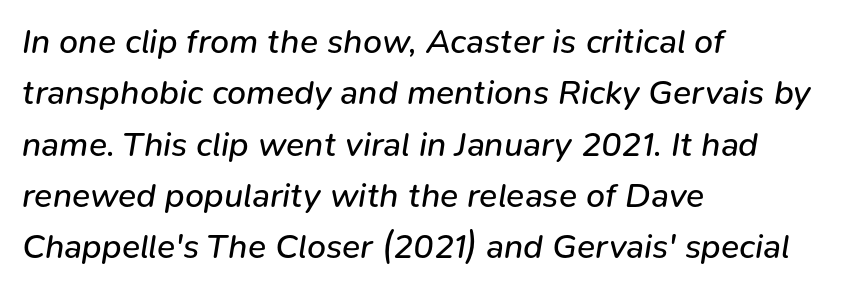
{"italic": "yes", "lean": "right", "slant_degrees": 9, "bold": "no", "weight": "regular", "width": "normal", "stroke_contrast": "low", "x_height": "medium", "monospaced": "no", "underline": "no", "align": "left", "line_spacing": "normal", "line_spacing_ratio": 1.51, "letter_spacing": "normal", "letter_spacing_em": 0.0, "glyph_px": 34}
